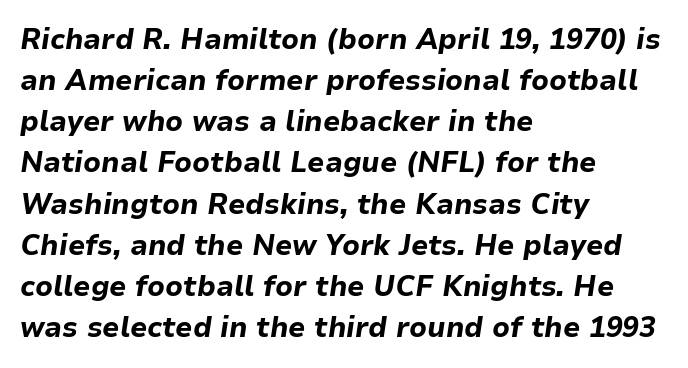
The image shows 28 px bold type, italic (leaning right); set left-aligned, normal line spacing (1.47x), normal letter spacing, not underlined; low stroke contrast and a medium x-height.
